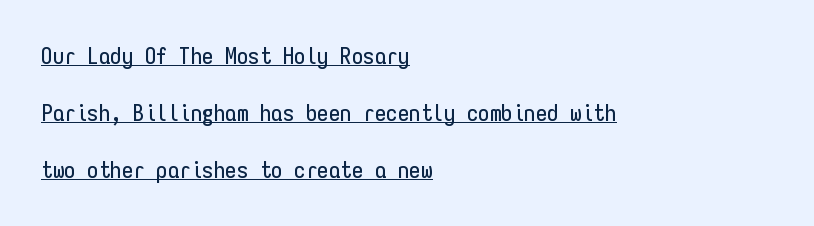
The image shows 23 px text type, upright; set left-aligned, loose line spacing (2.47x), normal letter spacing, underlined.
